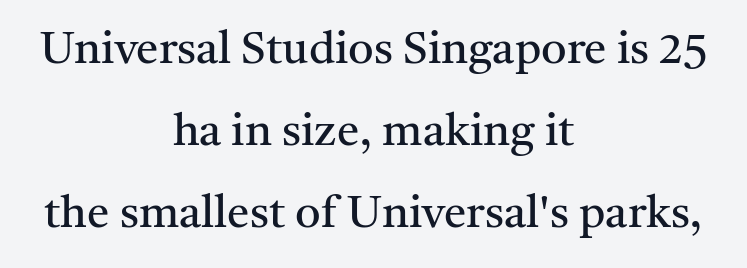
Stems here are at most as thick as an everyday book face. Unlike a clean sans, this face finishes its strokes with serifs. Visually the block forms a symmetrical silhouette, jagged on both flanks. A typesetter would call this proportional, since set widths differ per character. Standard letterfit; no display-style spreading of the glyphs. The area under the type is left untouched.
